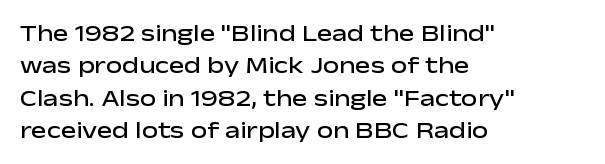
The image shows 23 px text type, upright; set left-aligned, normal line spacing (1.41x), normal letter spacing, not underlined.
